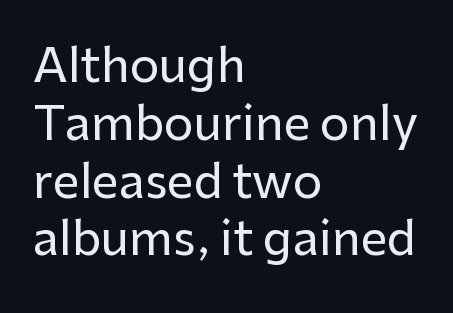
These lines are rendered in a variable-pitch font. The baseline area is clear. These lines are set flush left with a ragged right edge. No italicization has been applied; the sample stays upright.
